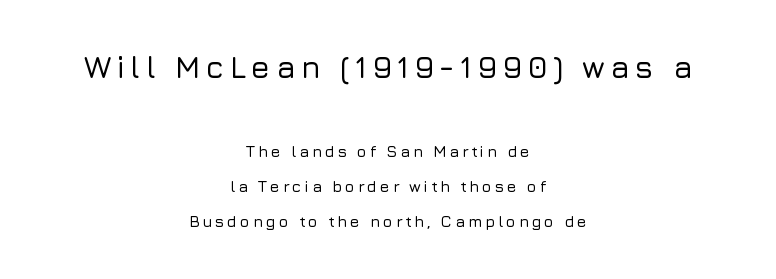
Lines of text with bare space underneath. The line-height multiplier appears high, well above default. Visually the block forms a symmetrical silhouette, jagged on both flanks. Do the characters align in a grid? No, the font is proportional.
